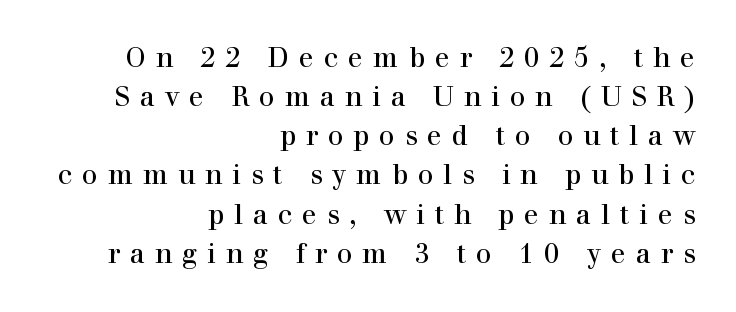
{"italic": "no", "bold": "no", "underline": "no", "align": "right", "line_spacing": "normal", "line_spacing_ratio": 1.45, "letter_spacing": "wide", "letter_spacing_em": 0.37, "glyph_px": 27}
